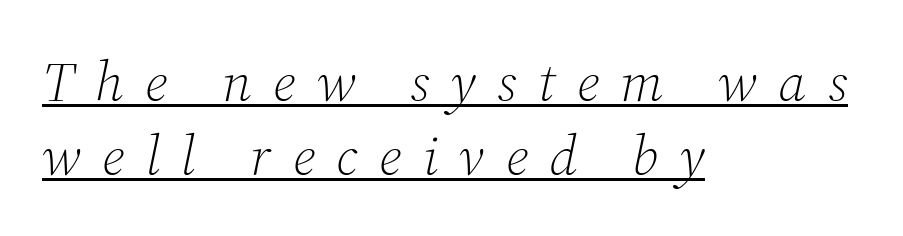
The image shows 56 px light serif type, italic (leaning right); set left-aligned, normal line spacing (1.32x), unusually wide letter spacing (+0.38 em), underlined; medium stroke contrast and a medium x-height.
